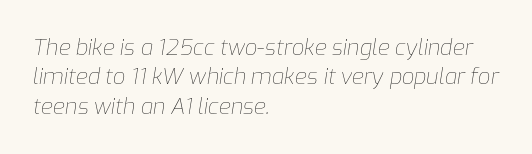
Q: Is the text bold? A: No.
Q: Is the text italic (slanted)? A: Yes, it leans right by about 9 degrees.
Q: Is the text underlined? A: No.
Q: How is the paragraph aligned? A: Left-aligned.
Q: Is the spacing between letters normal or unusually wide? A: Normal.
Q: Is the spacing between lines tight, normal or loose? A: Normal.
